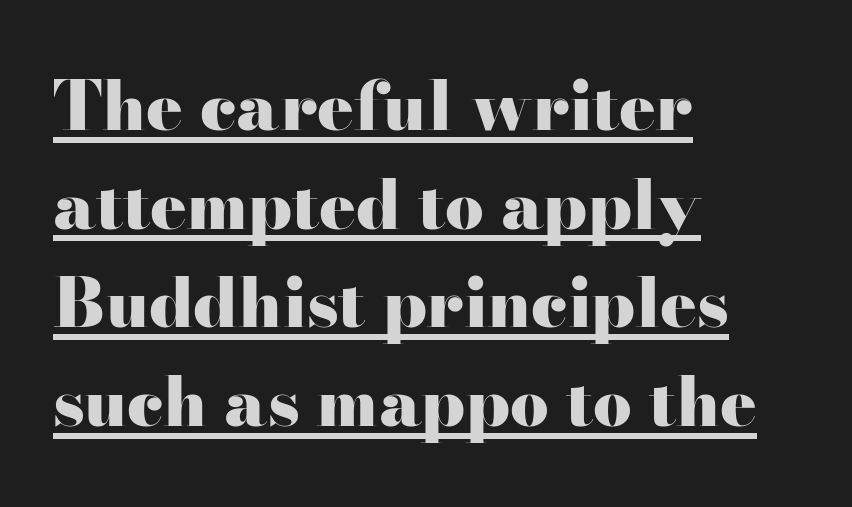
Italic? Not at all — the glyphs are vertical. Look at the tracking — it's just the regular setting, nothing added. This rendering employs a face with finishing strokes, i.e., a serif. These lines carry a lot of weight — the face is fully bold. The rendering uses the underline text-decoration. Varying glyph widths throughout — classic text-font behaviour.
